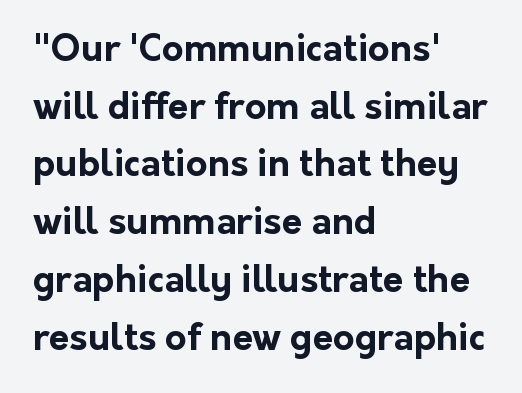
{"serif": "no", "italic": "no", "bold": "yes", "weight": "bold", "width": "normal", "stroke_contrast": "low", "x_height": "medium", "monospaced": "no", "underline": "no", "align": "left", "line_spacing": "normal", "line_spacing_ratio": 1.56, "letter_spacing": "normal", "letter_spacing_em": 0.0, "glyph_px": 37}
